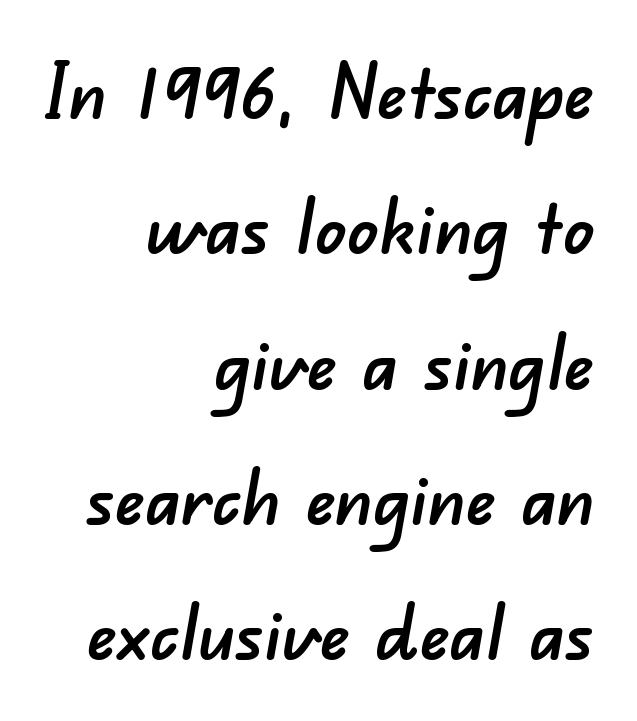
The image shows 76 px sans-serif type; set right-aligned, line spacing 1.78x, normal letter spacing, not underlined; low stroke contrast and a small x-height.
